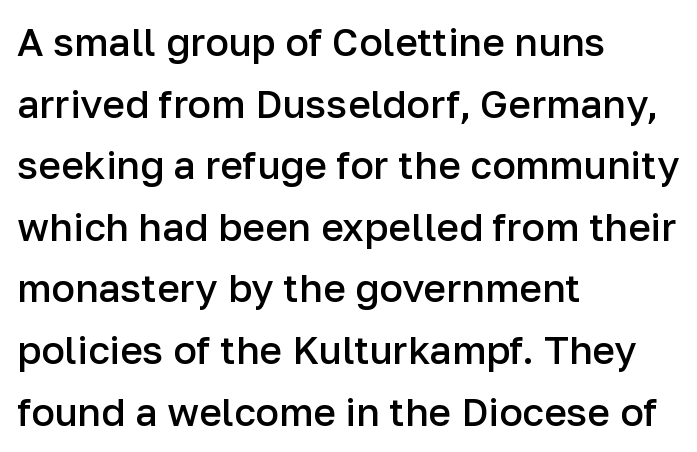
The image shows 39 px semibold sans-serif type, upright; set left-aligned, normal line spacing (1.58x), normal letter spacing, not underlined; low stroke contrast and a medium x-height.
